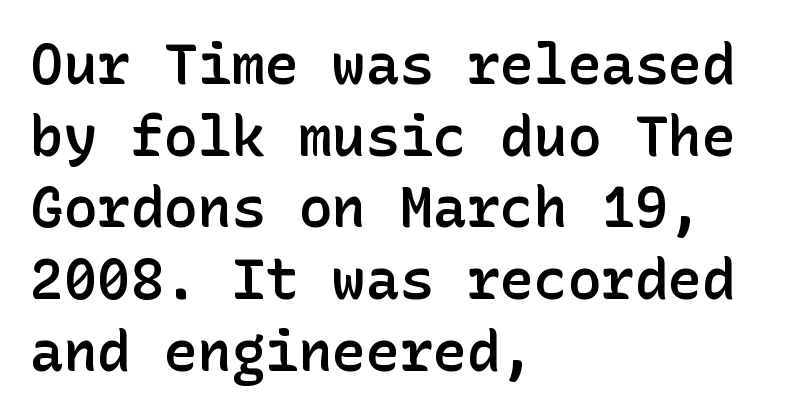
This sample uses a sans-serif face. Where is the straight margin? On the left. The horizontal fit of the characters is conventional and even. Compared with an ordinary text face, these strokes are moderately heavier — a semibold. Descenders are the only things crossing below the line.
